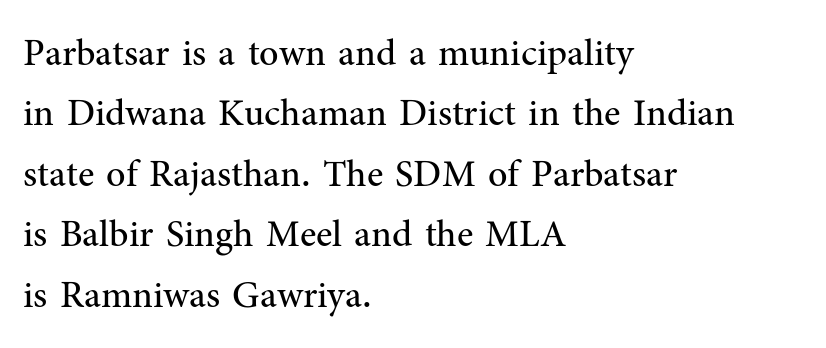
The image shows 38 px regular-weight serif type, upright; set left-aligned, normal line spacing (1.59x), normal letter spacing, not underlined; medium stroke contrast and a medium x-height.
